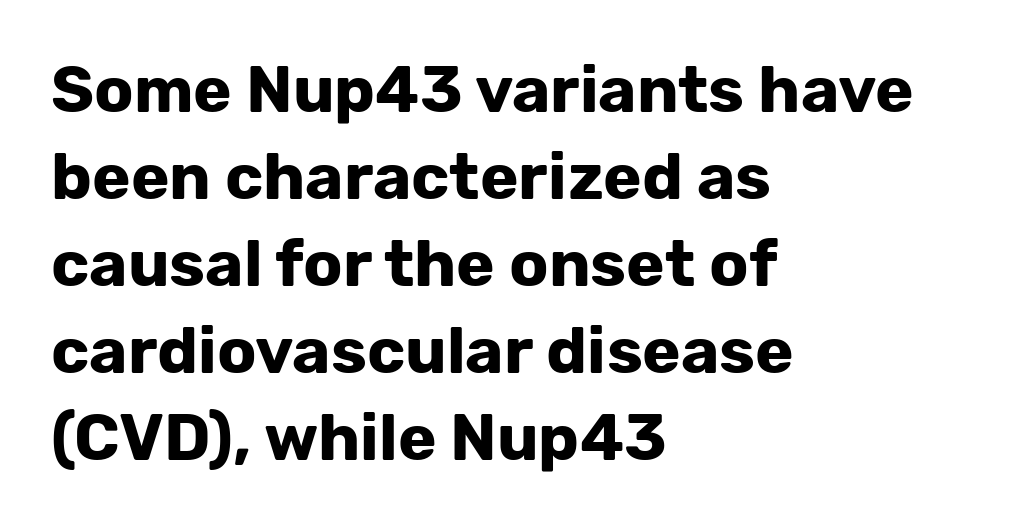
{"serif": "no", "italic": "no", "bold": "yes", "weight": "bold", "width": "normal", "stroke_contrast": "low", "x_height": "medium", "monospaced": "no", "underline": "no", "align": "left", "line_spacing": "normal", "line_spacing_ratio": 1.34, "letter_spacing": "normal", "letter_spacing_em": 0.0, "glyph_px": 65}
